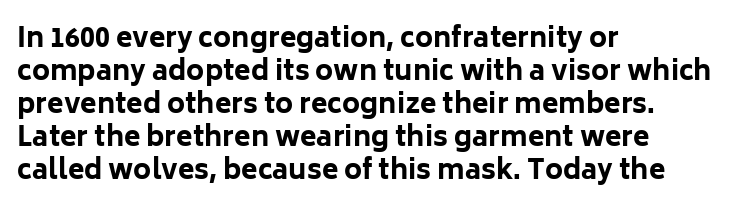
Words float on clear page, feet unadorned. Does the lettering tilt? It doesn't — this is upright. Visually the block forms a straight wall on the left and a jagged coastline on the right. These words are printed bold, with thick strokes throughout. Characters follow at the spacing the type designer built in.
